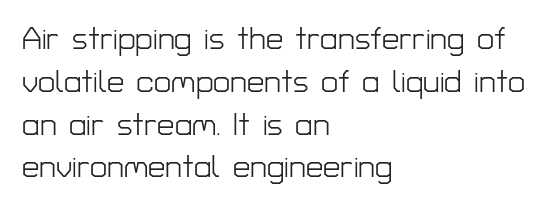
The image shows 31 px light sans-serif type, upright; set left-aligned, normal line spacing (1.38x), normal letter spacing, not underlined; low stroke contrast and a medium x-height.
